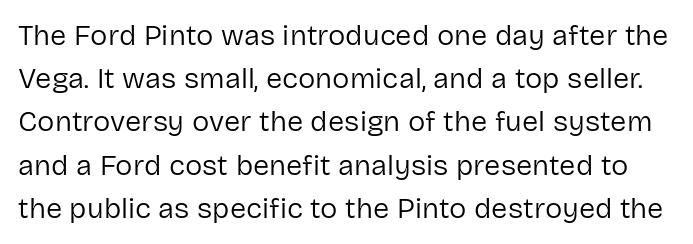
The image shows 29 px regular-weight sans-serif type, upright; set normal line spacing (1.49x), normal letter spacing, not underlined; low stroke contrast and a medium x-height.
